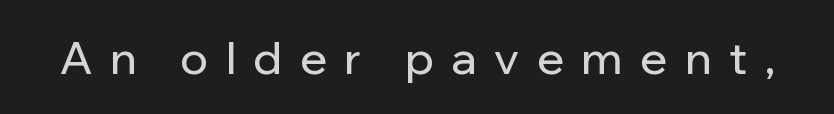
The image shows 45 px sans-serif type, upright; set unusually wide letter spacing (+0.39 em), not underlined; low stroke contrast and a medium x-height.
